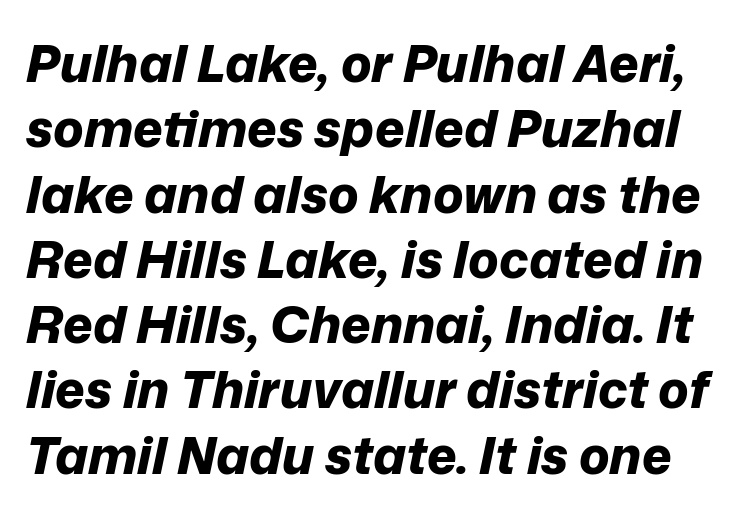
The rendering keeps characters at their native spacing. In terms of leading, this rendering sits right in the middle. The space beneath each line is pristine and unruled. Yep, that's italic — everything's leaning. Does the weight exceed regular? Yes, all the way to bold. The letters advance in unequal steps, a hallmark of proportional type.
